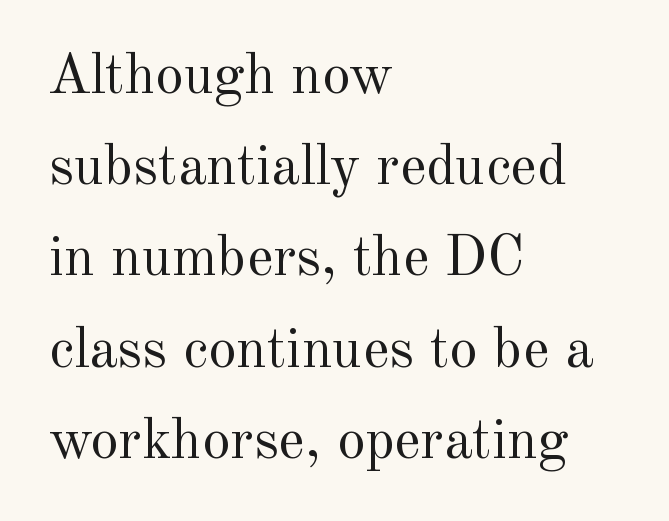
The passage shown is typeset with a serif family. Here the designer chose a conventional face with non-uniform glyph widths. All the whitespace from short lines collects on the right. The passage shown is not underscored anywhere.
